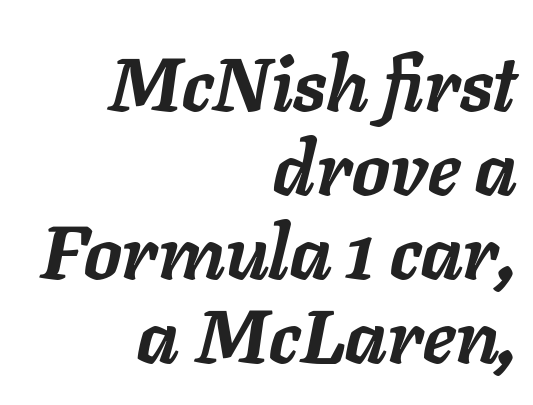
Q: Is the text bold? A: Yes.
Q: Is the text italic (slanted)? A: Yes, it leans right by about 11 degrees.
Q: Is the text underlined? A: No.
Q: How is the paragraph aligned? A: Right-aligned.
Q: Is the spacing between letters normal or unusually wide? A: Normal.
Q: Is the spacing between lines tight, normal or loose? A: Tight.
Q: Width (condensed, normal, or wide)? A: Normal.
Q: Stroke contrast? A: Low.
Q: x-height? A: Medium.
Q: Monospaced? A: No.
